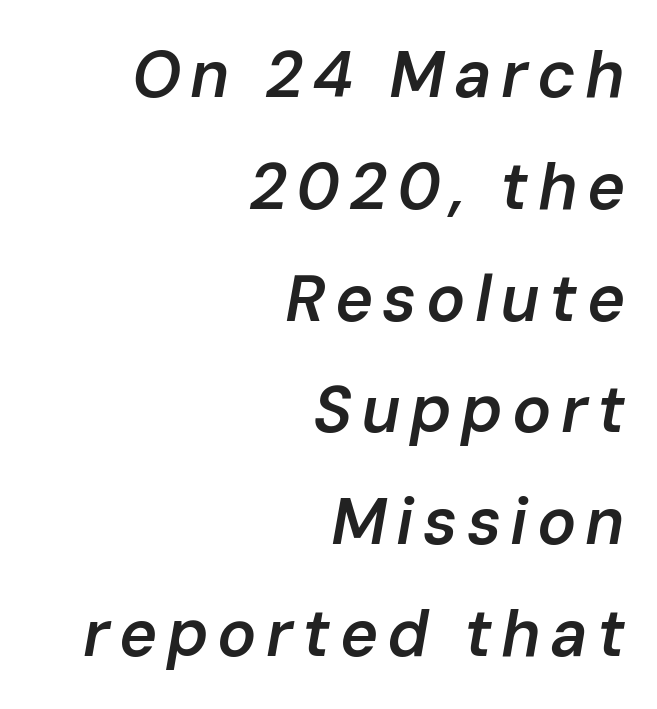
{"italic": "yes", "lean": "right", "slant_degrees": 10, "bold": "semi", "weight": "semibold", "width": "normal", "stroke_contrast": "low", "x_height": "medium", "monospaced": "no", "underline": "no", "align": "right", "line_spacing_ratio": 1.72, "glyph_px": 65}
